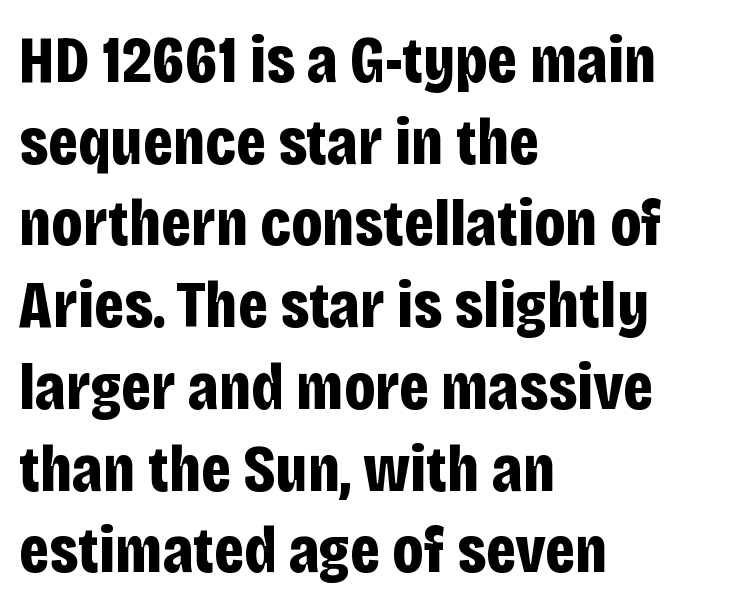
{"serif": "no", "italic": "no", "bold": "yes", "weight": "bold", "width": "condensed", "stroke_contrast": "low", "x_height": "large", "monospaced": "no", "underline": "no", "align": "left", "line_spacing_ratio": 1.22, "letter_spacing": "normal", "letter_spacing_em": 0.0, "glyph_px": 67}
